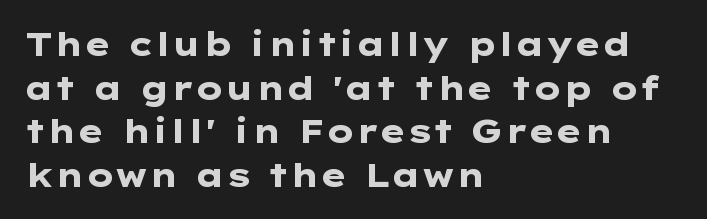
{"serif": "no", "italic": "no", "bold": "yes", "weight": "heavy", "width": "wide", "stroke_contrast": "low", "x_height": "medium", "underline": "no", "align": "left", "line_spacing": "normal", "line_spacing_ratio": 1.36, "letter_spacing": "normal", "letter_spacing_em": 0.0, "glyph_px": 32}
